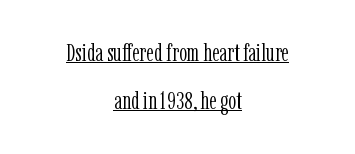
Q: Is the text bold? A: No.
Q: Is the text italic (slanted)? A: No, it is upright.
Q: Is the text underlined? A: Yes.
Q: How is the paragraph aligned? A: Centered.
Q: Is the spacing between letters normal or unusually wide? A: Normal.
Q: Is the spacing between lines tight, normal or loose? A: Loose.
